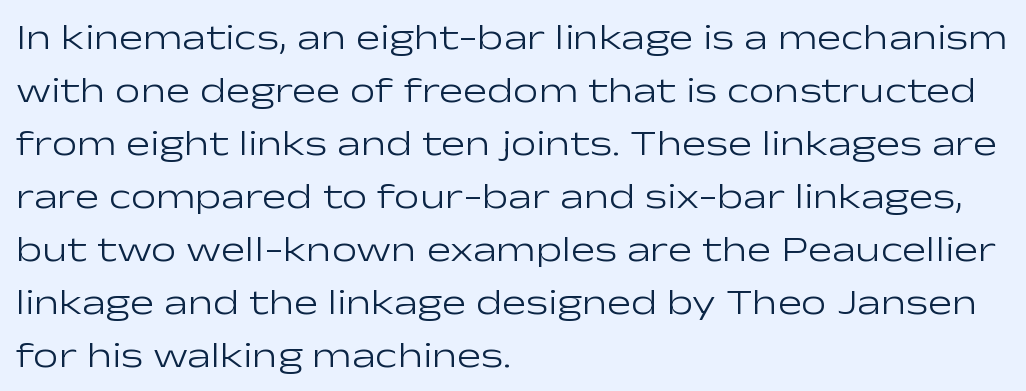
Q: Is the text bold? A: No.
Q: Is the text italic (slanted)? A: No, it is upright.
Q: Is the typeface a serif or a sans-serif typeface? A: Sans-serif.
Q: Is the text underlined? A: No.
Q: How is the paragraph aligned? A: Left-aligned.
Q: Is the spacing between letters normal or unusually wide? A: Normal.
Q: Is the spacing between lines tight, normal or loose? A: Normal.
Q: Width (condensed, normal, or wide)? A: Wide.
Q: Stroke contrast? A: Low.
Q: x-height? A: Medium.
Q: Monospaced? A: No.
